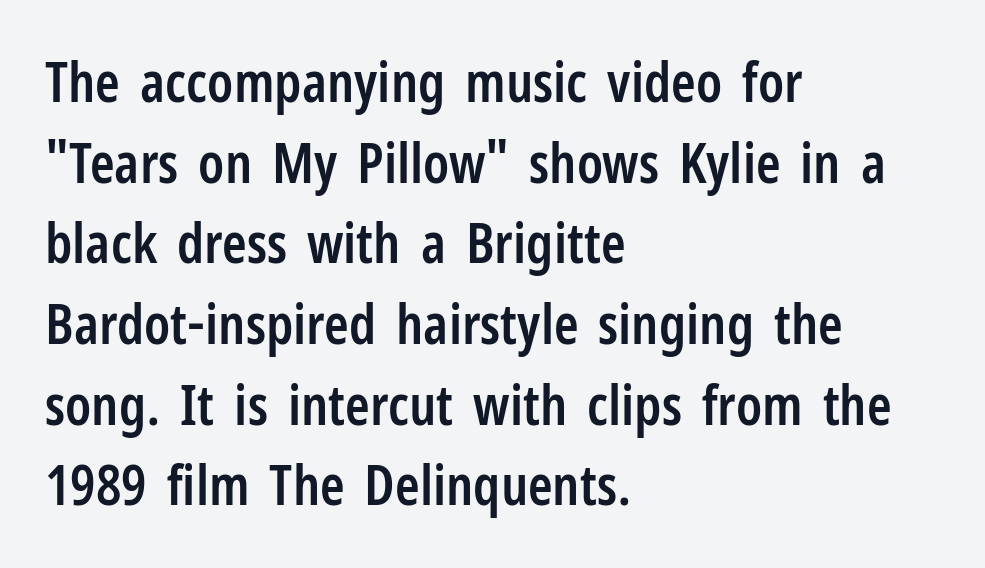
If you drew a ruler down the left edge, every line would touch it. Each letter keeps its own natural width here, so spacing adapts to shape. This is sans-serif lettering, the kind often seen on screens and signage. What weight is shown? A semibold, between regular and bold. No italicization has been applied; the sample stays upright.
